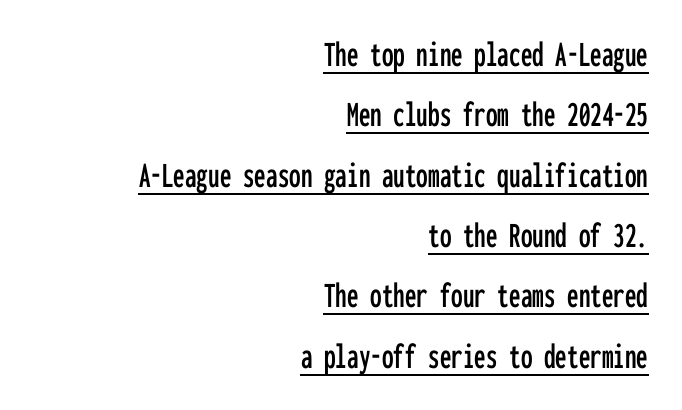
Q: Is the text italic (slanted)? A: No, it is upright.
Q: Is the typeface a serif or a sans-serif typeface? A: Sans-serif.
Q: Is the text underlined? A: Yes.
Q: How is the paragraph aligned? A: Right-aligned.
Q: Is the spacing between letters normal or unusually wide? A: Normal.
Q: Is the spacing between lines tight, normal or loose? A: Normal.
Q: Width (condensed, normal, or wide)? A: Condensed.
Q: Stroke contrast? A: Low.
Q: x-height? A: Medium.
Q: Monospaced? A: Yes.
